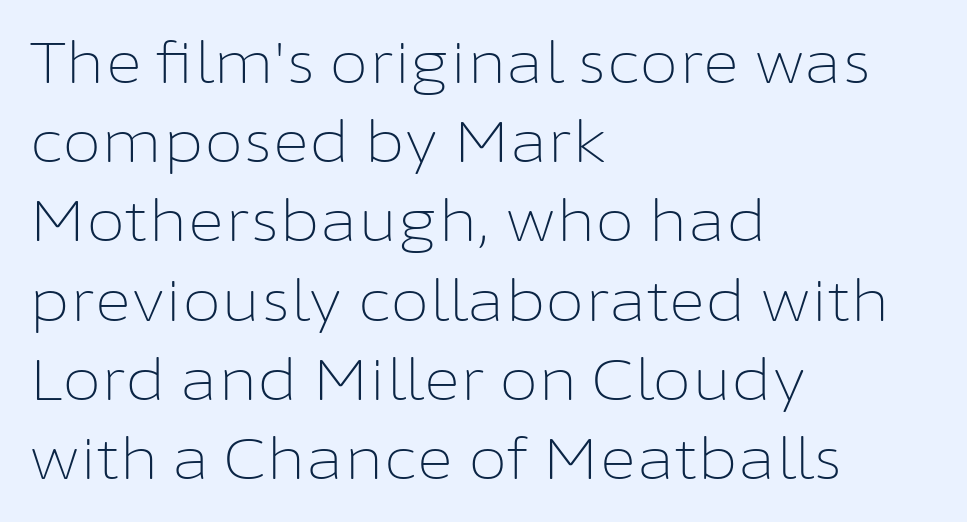
Q: Is the text bold? A: No.
Q: Is the text italic (slanted)? A: No, it is upright.
Q: Is the typeface a serif or a sans-serif typeface? A: Sans-serif.
Q: Is the text underlined? A: No.
Q: How is the paragraph aligned? A: Left-aligned.
Q: Is the spacing between letters normal or unusually wide? A: Normal.
Q: Is the spacing between lines tight, normal or loose? A: Normal.
Q: Width (condensed, normal, or wide)? A: Normal.
Q: Stroke contrast? A: Low.
Q: x-height? A: Medium.
Q: Monospaced? A: No.
